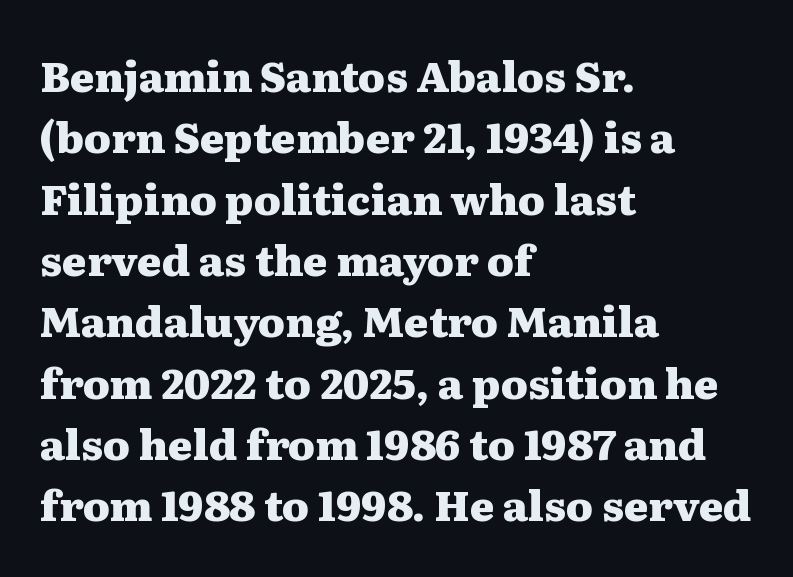
The image shows 42 px heavy, wide serif type, upright; set left-aligned, normal line spacing (1.46x), normal letter spacing, not underlined; medium stroke contrast and a medium x-height.
